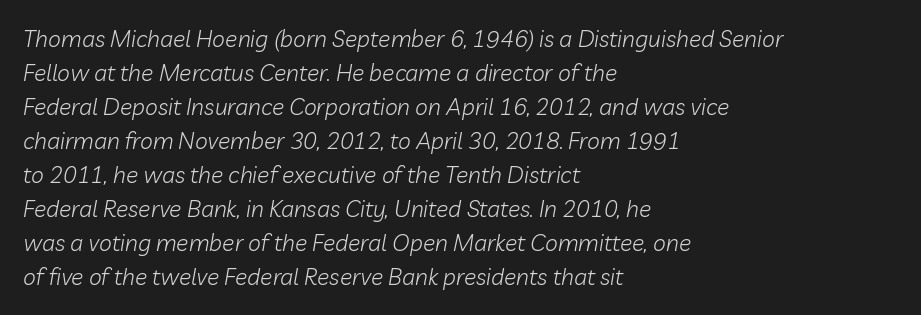
Q: Is the text bold? A: No.
Q: Is the text italic (slanted)? A: Yes, it leans right by about 10 degrees.
Q: Is the text underlined? A: No.
Q: How is the paragraph aligned? A: Left-aligned.
Q: Is the spacing between letters normal or unusually wide? A: Normal.
Q: Is the spacing between lines tight, normal or loose? A: Normal.
